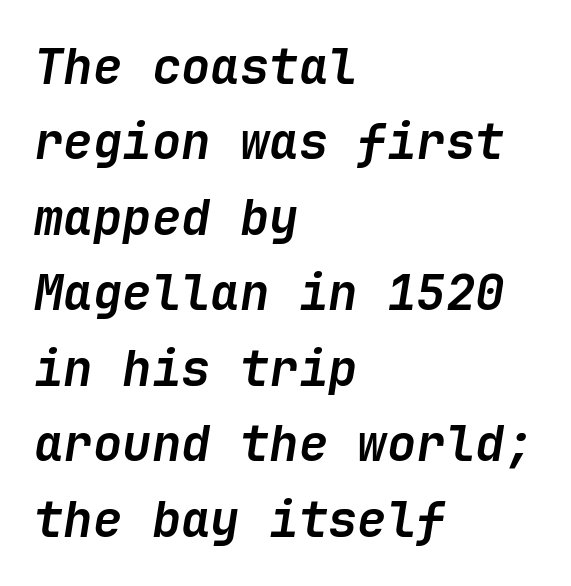
Q: Is the text bold? A: Yes.
Q: Is the text italic (slanted)? A: Yes, it leans right by about 9 degrees.
Q: Is the text underlined? A: No.
Q: How is the paragraph aligned? A: Left-aligned.
Q: Is the spacing between letters normal or unusually wide? A: Normal.
Q: Is the spacing between lines tight, normal or loose? A: Normal.
Q: Width (condensed, normal, or wide)? A: Normal.
Q: Stroke contrast? A: Low.
Q: x-height? A: Medium.
